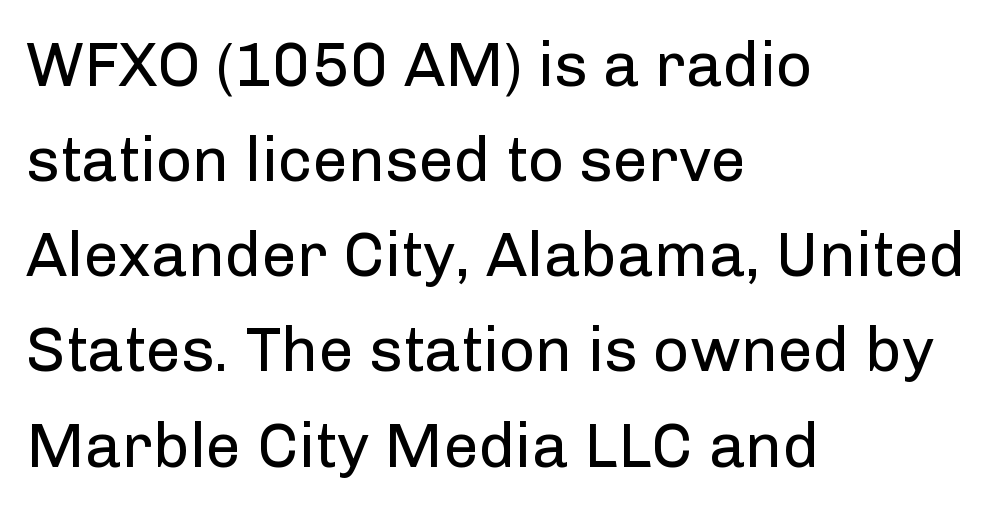
Q: Is the text bold? A: No.
Q: Is the text italic (slanted)? A: No, it is upright.
Q: Is the typeface a serif or a sans-serif typeface? A: Sans-serif.
Q: Is the text underlined? A: No.
Q: How is the paragraph aligned? A: Left-aligned.
Q: Is the spacing between letters normal or unusually wide? A: Normal.
Q: Is the spacing between lines tight, normal or loose? A: Normal.
Q: Width (condensed, normal, or wide)? A: Normal.
Q: Stroke contrast? A: Low.
Q: x-height? A: Medium.
Q: Monospaced? A: No.
